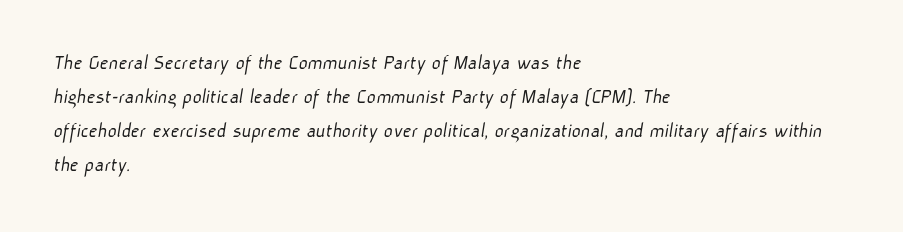
Q: Is the text bold? A: No.
Q: Is the text underlined? A: No.
Q: How is the paragraph aligned? A: Left-aligned.
Q: Is the spacing between letters normal or unusually wide? A: Normal.
Q: Is the spacing between lines tight, normal or loose? A: Normal.
